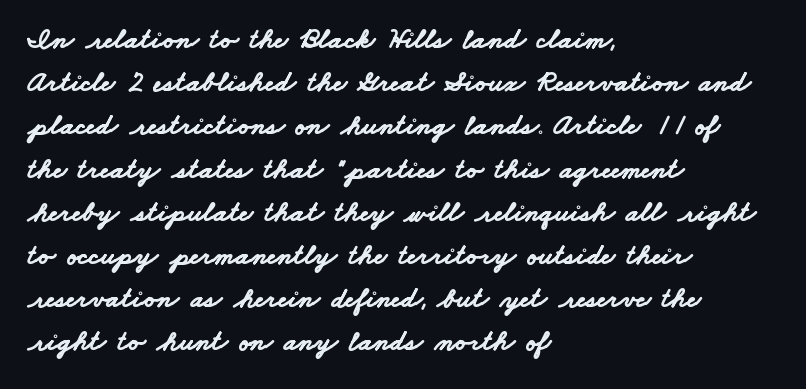
{"serif": "no", "bold": "yes", "weight": "bold", "width": "wide", "stroke_contrast": "low", "x_height": "small", "monospaced": "no", "underline": "no", "align": "left", "line_spacing": "normal", "line_spacing_ratio": 1.49, "letter_spacing": "normal", "letter_spacing_em": 0.0, "glyph_px": 29}
